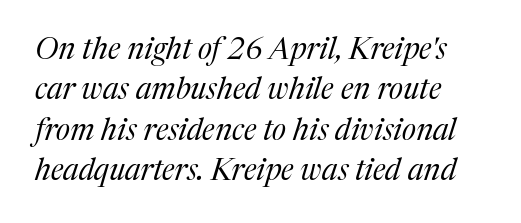
{"serif": "yes", "italic": "yes", "lean": "right", "slant_degrees": 17, "bold": "no", "weight": "regular", "width": "normal", "stroke_contrast": "medium", "x_height": "medium", "monospaced": "no", "underline": "no", "align": "left", "line_spacing": "normal", "line_spacing_ratio": 1.35, "letter_spacing": "normal", "letter_spacing_em": 0.0, "glyph_px": 30}
